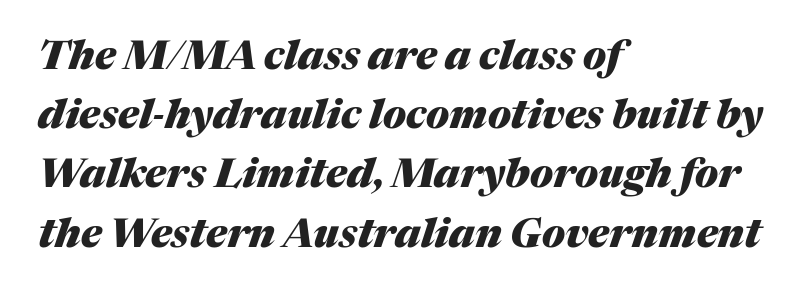
{"italic": "yes", "lean": "right", "slant_degrees": 17, "bold": "yes", "weight": "heavy", "width": "normal", "stroke_contrast": "medium", "x_height": "medium", "monospaced": "no", "underline": "no", "align": "left", "line_spacing": "normal", "line_spacing_ratio": 1.48, "letter_spacing": "normal", "letter_spacing_em": 0.0, "glyph_px": 40}
